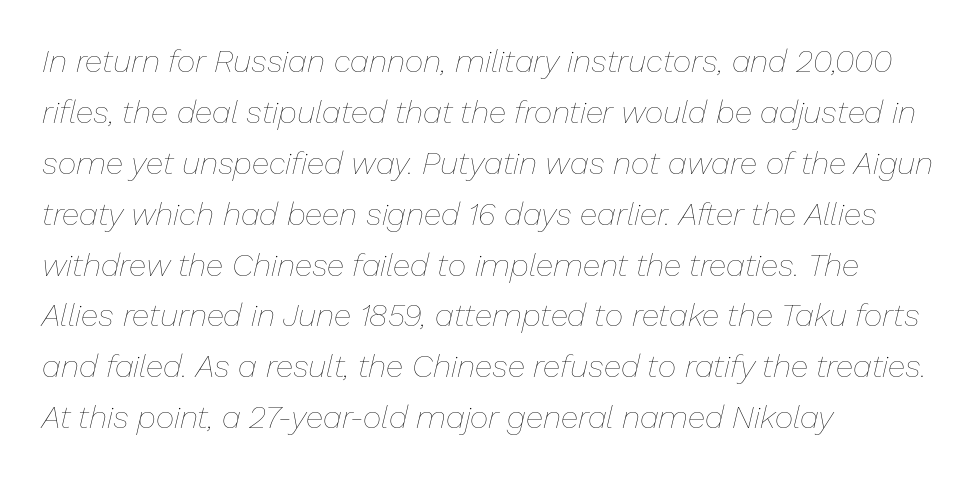
The image shows 32 px thin type, italic (leaning right); set left-aligned, normal line spacing (1.59x), normal letter spacing, not underlined; low stroke contrast and a medium x-height.
